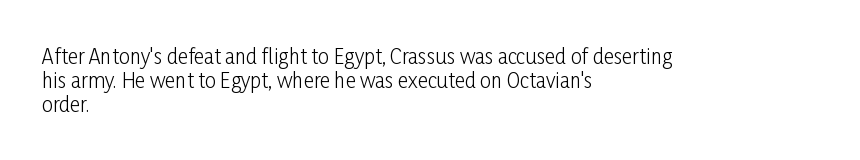
Q: Is the text bold? A: No.
Q: Is the text italic (slanted)? A: No, it is upright.
Q: Is the text underlined? A: No.
Q: How is the paragraph aligned? A: Left-aligned.
Q: Is the spacing between letters normal or unusually wide? A: Normal.
